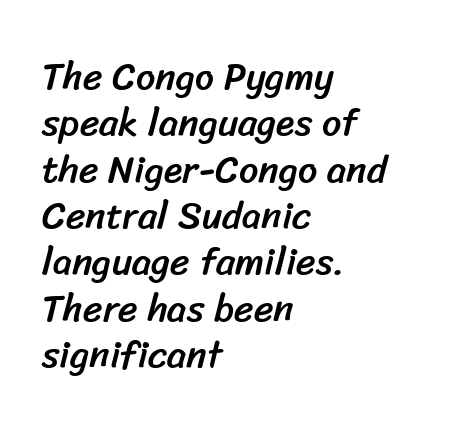
{"serif": "no", "width": "normal", "stroke_contrast": "low", "x_height": "medium", "monospaced": "no", "underline": "no", "align": "left", "line_spacing_ratio": 1.22, "letter_spacing": "normal", "letter_spacing_em": 0.0, "glyph_px": 38}
